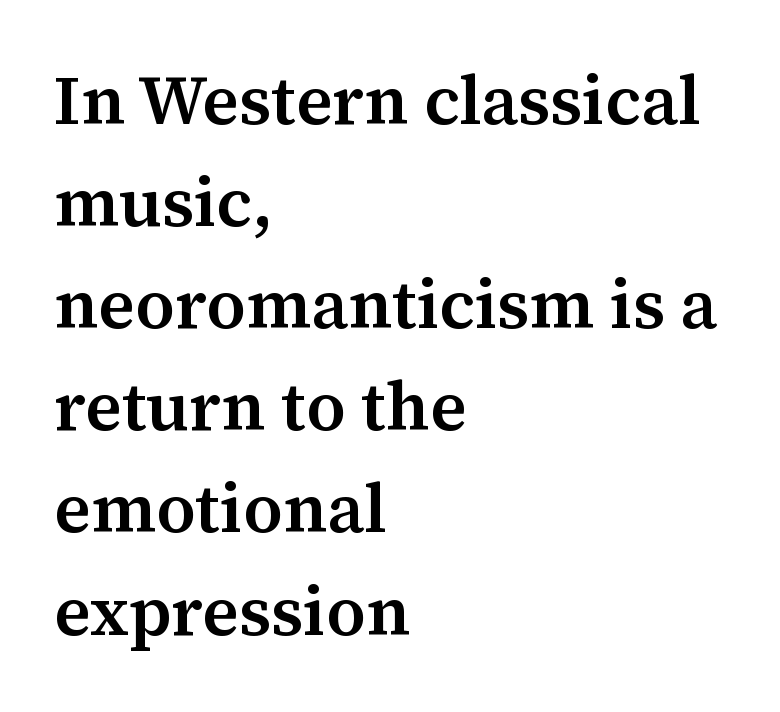
No italicization has been applied; the sample stays upright. Letter spacing: default. If you drew a ruler down the left edge, every line would touch it. Think of a printed novel: that variable character pitch is what you see here. Its strokes are somewhat broadened, the hallmark of semibold type.
